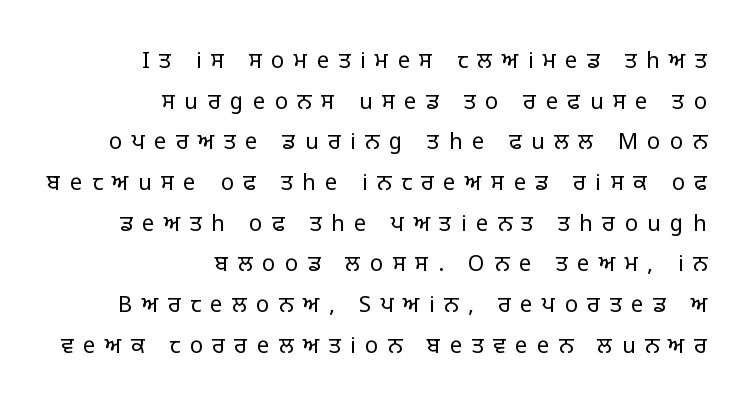
The image shows 22 px text type, upright; set right-aligned, line spacing 1.85x, unusually wide letter spacing (+0.43 em), not underlined.
